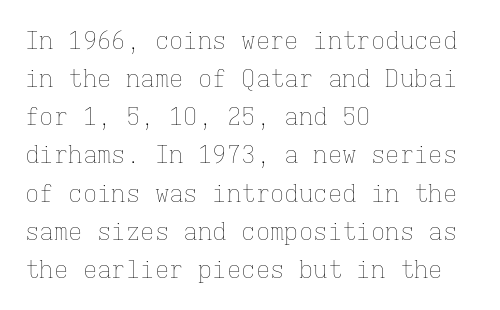
Is there much room between lines? A standard amount, neither cramped nor airy. A roman cut, with each character standing at attention. How are the letters spaced? Ordinarily, with no added tracking. This rendering features lettering with no underline. The paragraph shown leans on its left margin. The weight tops out at a normal text grade.
